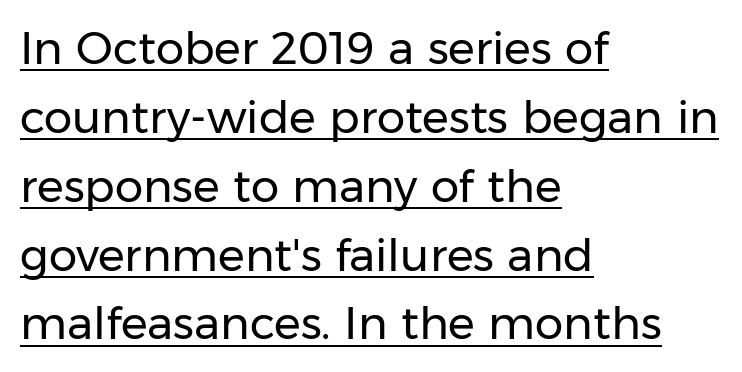
The image shows 45 px regular-weight sans-serif type, upright; set left-aligned, normal line spacing (1.53x), normal letter spacing, underlined; low stroke contrast and a medium x-height.
